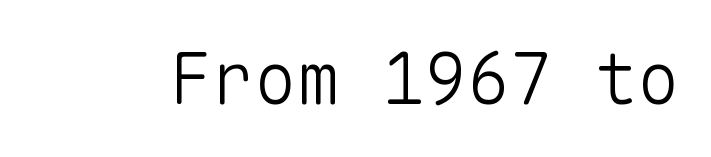
{"serif": "no", "italic": "no", "bold": "no", "weight": "light", "width": "normal", "stroke_contrast": "low", "x_height": "medium", "monospaced": "yes", "underline": "no", "letter_spacing": "normal", "letter_spacing_em": 0.0, "glyph_px": 71}
